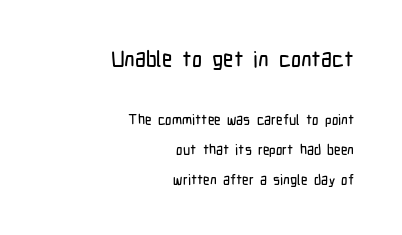
Q: Is the text italic (slanted)? A: No, it is upright.
Q: Is the text underlined? A: No.
Q: How is the paragraph aligned? A: Right-aligned.
Q: Is the spacing between letters normal or unusually wide? A: Normal.
Q: Is the spacing between lines tight, normal or loose? A: Loose.
Q: Which block of text is set in a larger size, the first (top) or the second (bottom)? A: The first (top) one.
